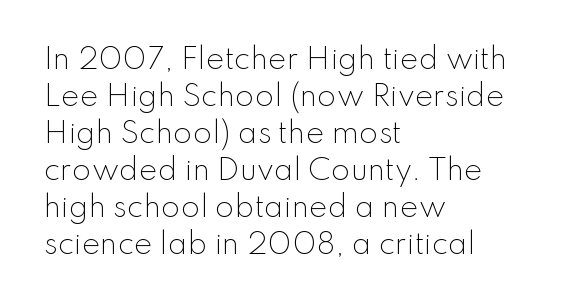
Q: Is the text bold? A: No.
Q: Is the text italic (slanted)? A: No, it is upright.
Q: Is the typeface a serif or a sans-serif typeface? A: Sans-serif.
Q: Is the text underlined? A: No.
Q: How is the paragraph aligned? A: Left-aligned.
Q: Is the spacing between letters normal or unusually wide? A: Normal.
Q: Is the spacing between lines tight, normal or loose? A: Normal.
Q: Width (condensed, normal, or wide)? A: Normal.
Q: Stroke contrast? A: Low.
Q: x-height? A: Small.
Q: Monospaced? A: No.
